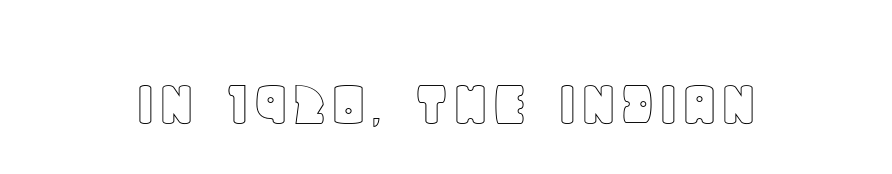
This sample uses plain, unmodified letter spacing. Nope, not italic — everything's standing straight. Quick note: underline off. Think of a printed novel: that variable character pitch is what you see here.
